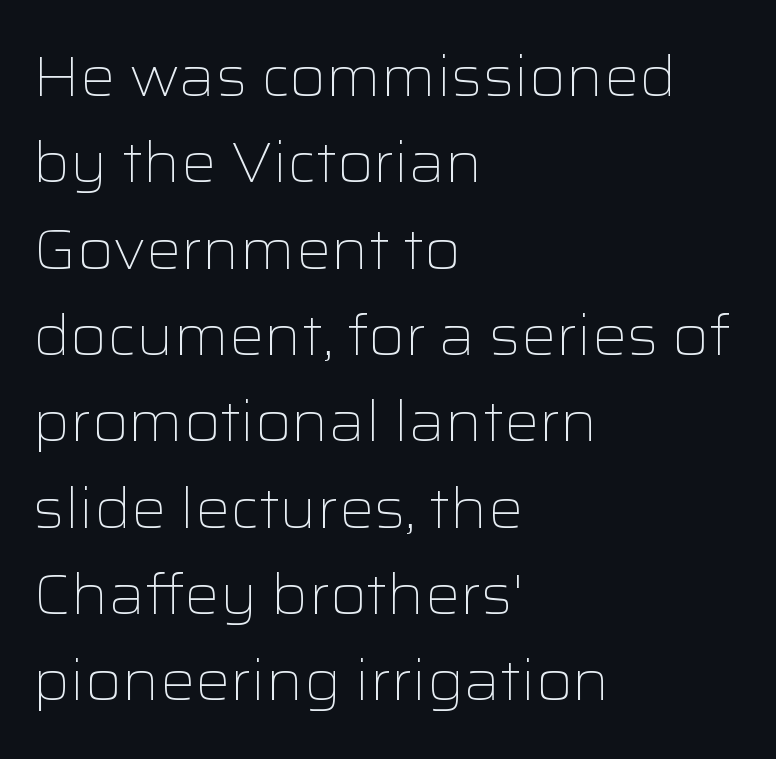
Q: Is the text bold? A: No.
Q: Is the text italic (slanted)? A: No, it is upright.
Q: Is the typeface a serif or a sans-serif typeface? A: Sans-serif.
Q: Is the text underlined? A: No.
Q: How is the paragraph aligned? A: Left-aligned.
Q: Is the spacing between letters normal or unusually wide? A: Normal.
Q: Is the spacing between lines tight, normal or loose? A: Normal.
Q: Width (condensed, normal, or wide)? A: Wide.
Q: Stroke contrast? A: Low.
Q: x-height? A: Medium.
Q: Monospaced? A: No.
